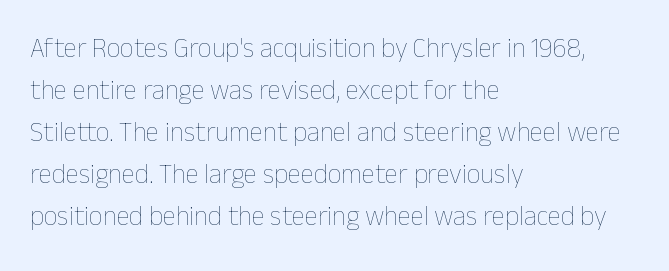
Each new line begins a customary step beneath the previous one. The passage shown is not underscored anywhere. Weight: not bold — regular or lighter. Nope, not italic — everything's standing straight. A classic flush-left, rag-right setting is used for this passage.
